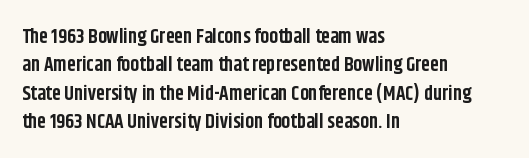
{"italic": "no", "bold": "yes", "underline": "no", "align": "left", "line_spacing": "normal", "line_spacing_ratio": 1.42, "letter_spacing": "normal", "letter_spacing_em": 0.0, "glyph_px": 20}
